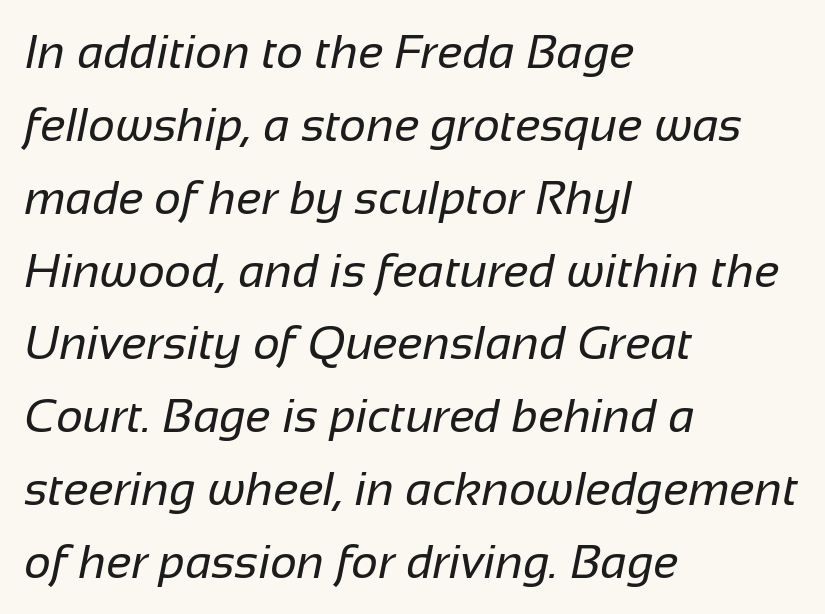
{"serif": "no", "bold": "no", "weight": "regular", "width": "normal", "stroke_contrast": "low", "x_height": "medium", "monospaced": "no", "underline": "no", "align": "left", "line_spacing": "normal", "line_spacing_ratio": 1.55, "letter_spacing": "normal", "letter_spacing_em": 0.0, "glyph_px": 47}
